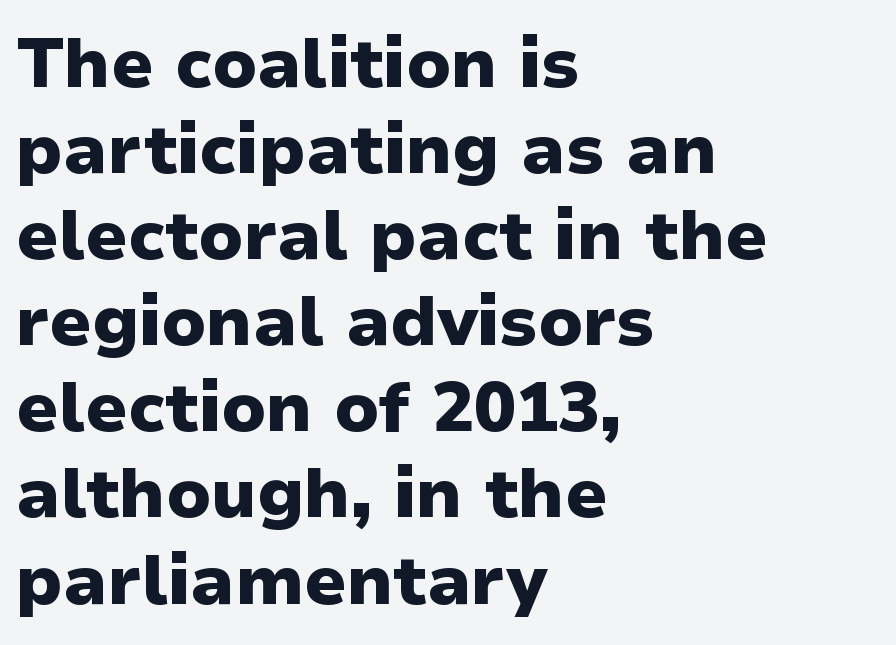
The image shows 70 px heavy sans-serif type, upright; set left-aligned, line spacing 1.23x, normal letter spacing, not underlined; low stroke contrast and a medium x-height.
